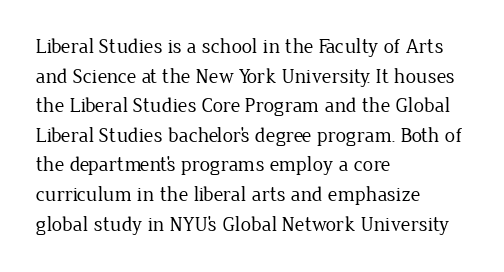
The image shows 21 px text type, upright; set left-aligned, normal line spacing (1.41x), normal letter spacing, not underlined.
